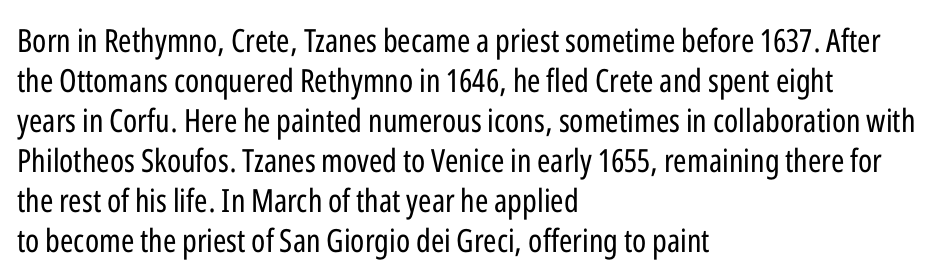
{"serif": "no", "italic": "no", "bold": "no", "weight": "regular", "width": "condensed", "stroke_contrast": "low", "x_height": "medium", "monospaced": "no", "underline": "no", "align": "left", "line_spacing": "normal", "line_spacing_ratio": 1.25, "letter_spacing": "normal", "letter_spacing_em": 0.0, "glyph_px": 32}
